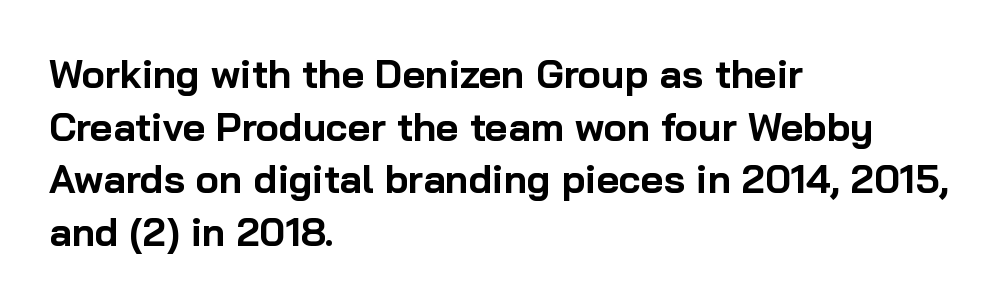
Unmarked baselines from the first word to the last. Notice how descenders clear the ascenders below comfortably — that's standard leading. A classic flush-left, rag-right setting is used for this passage. Nobody touched the tracking dial on this one. Look at the bottom of the vertical strokes: they stop flat, with no serifs. A roman cut, with each character standing at attention.
